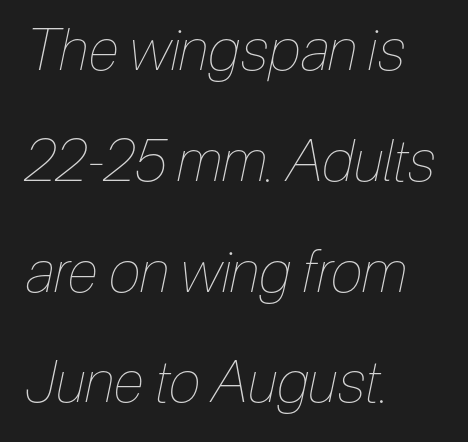
{"italic": "yes", "lean": "right", "slant_degrees": 12, "bold": "no", "weight": "thin", "width": "condensed", "stroke_contrast": "low", "x_height": "medium", "monospaced": "no", "underline": "no", "align": "left", "line_spacing": "loose", "line_spacing_ratio": 1.91, "letter_spacing": "normal", "letter_spacing_em": 0.0, "glyph_px": 58}
